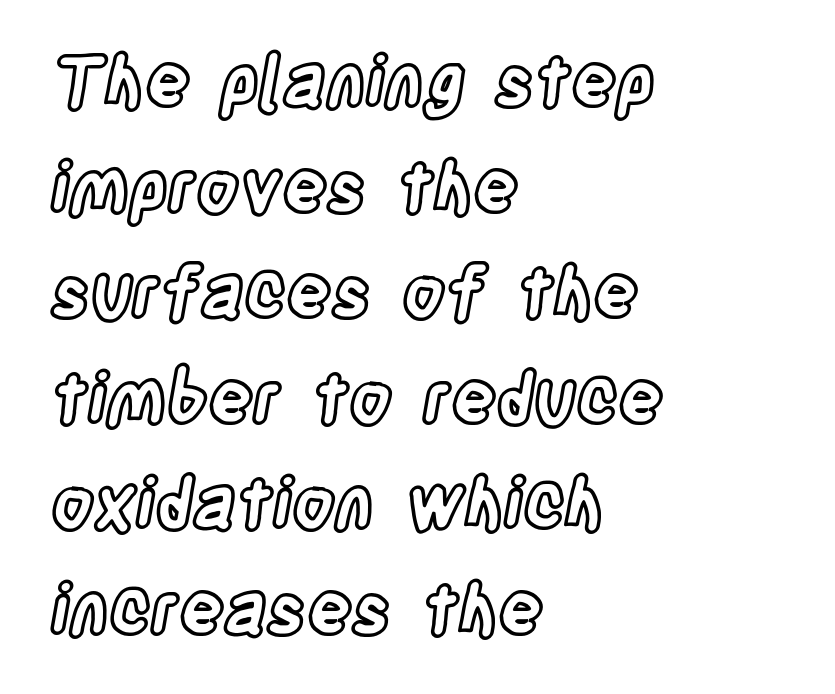
{"width": "condensed", "x_height": "large", "monospaced": "no", "underline": "no", "align": "left", "line_spacing": "normal", "line_spacing_ratio": 1.53, "letter_spacing": "normal", "letter_spacing_em": 0.0, "glyph_px": 69}
